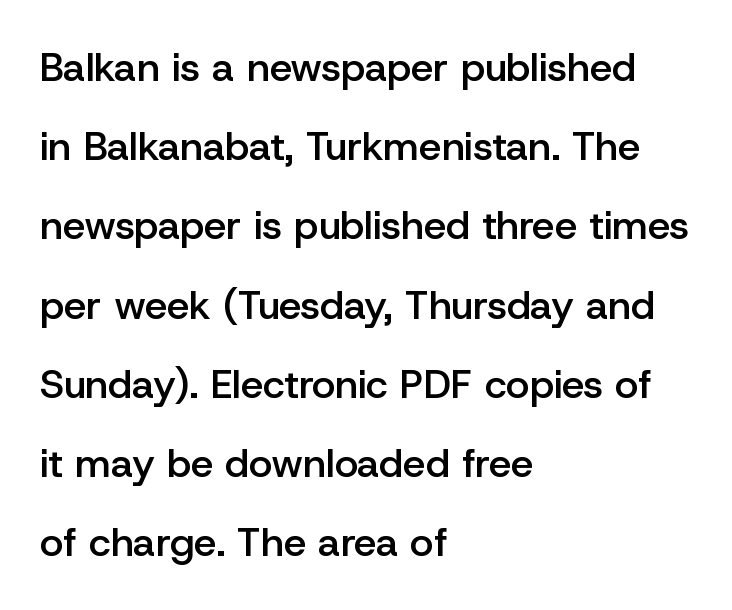
{"serif": "no", "italic": "no", "bold": "semi", "weight": "semibold", "width": "normal", "stroke_contrast": "low", "x_height": "medium", "monospaced": "no", "underline": "no", "align": "left", "line_spacing": "loose", "line_spacing_ratio": 1.98, "letter_spacing": "normal", "letter_spacing_em": 0.0, "glyph_px": 40}
